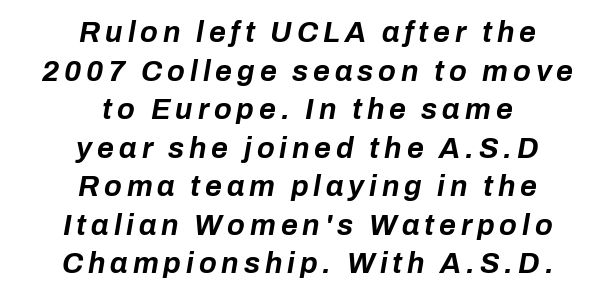
The image shows 29 px bold type, italic (leaning right); set centered, normal line spacing (1.33x), not underlined; low stroke contrast and a medium x-height.
